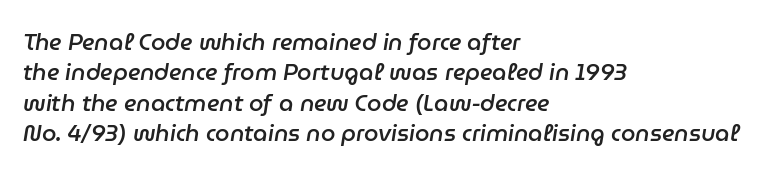
{"italic": "yes", "lean": "right", "slant_degrees": 9, "bold": "semi", "underline": "no", "align": "left", "line_spacing": "normal", "line_spacing_ratio": 1.32, "letter_spacing": "normal", "letter_spacing_em": 0.0, "glyph_px": 23}
